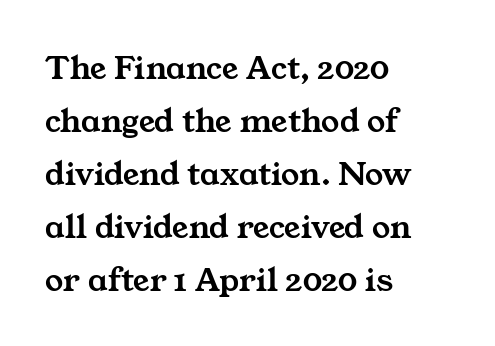
The image shows 36 px wide serif type; set left-aligned, normal line spacing (1.47x), normal letter spacing, not underlined; medium stroke contrast and a medium x-height.
